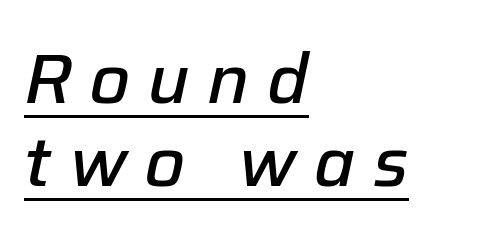
{"italic": "yes", "lean": "right", "slant_degrees": 12, "bold": "semi", "weight": "semibold", "width": "normal", "stroke_contrast": "low", "x_height": "medium", "monospaced": "no", "underline": "yes", "align": "left", "line_spacing_ratio": 1.2, "letter_spacing": "wide", "letter_spacing_em": 0.26, "glyph_px": 69}
